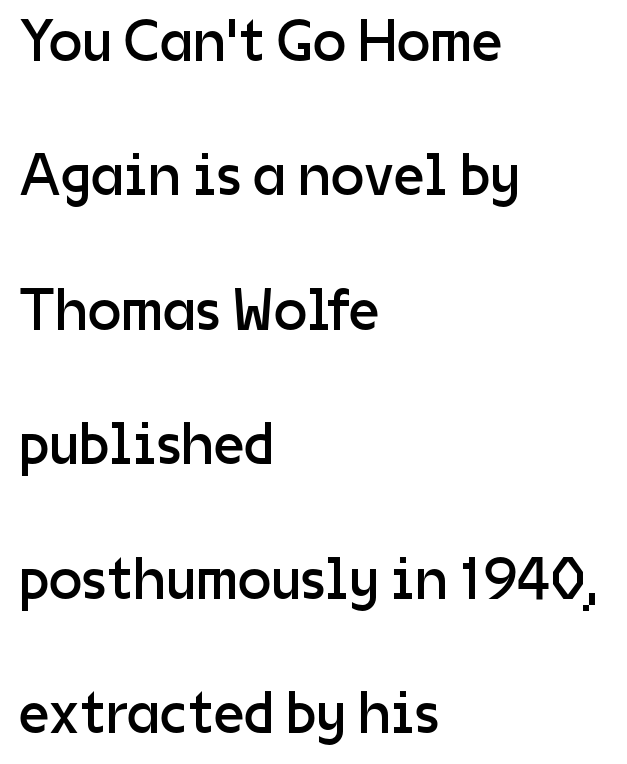
{"serif": "no", "italic": "no", "bold": "no", "weight": "regular", "width": "normal", "stroke_contrast": "low", "x_height": "medium", "monospaced": "no", "underline": "no", "align": "left", "line_spacing": "loose", "line_spacing_ratio": 2.24, "letter_spacing": "normal", "letter_spacing_em": 0.0, "glyph_px": 60}
